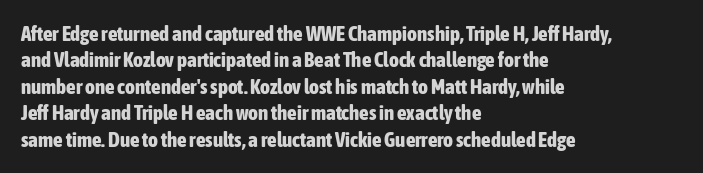
What weight is shown? A full bold with thick strokes. The lettering holds an erect, upright posture throughout. Plain, unruled lines of type. The rendering keeps characters at their native spacing. Leading: standard.
